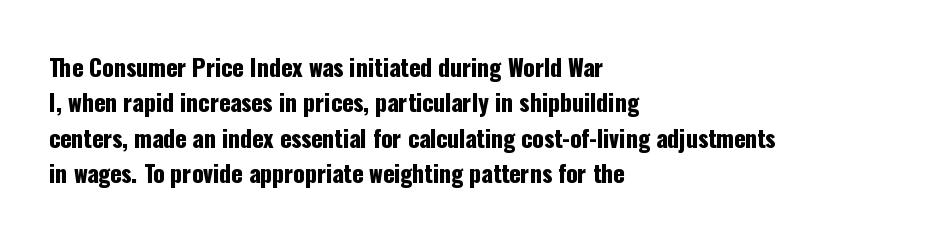
The image shows 23 px text type, upright; set left-aligned, normal line spacing (1.54x), normal letter spacing, not underlined.
